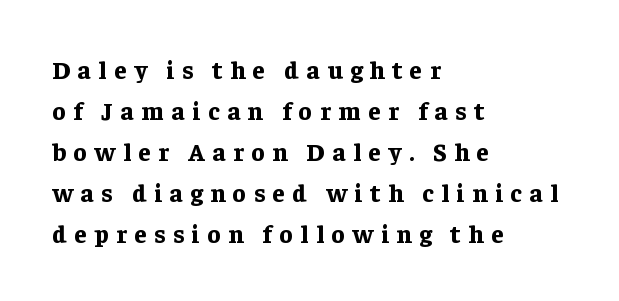
The line texture is sparse and dotted thanks to wide tracking. Baseline-to-baseline distance is the conventional proportion of letter height. Teacher's note: observe the even left margin — that is flush-left alignment. This is roman type, the default non-slanted kind. Bare-footed words on every line.
